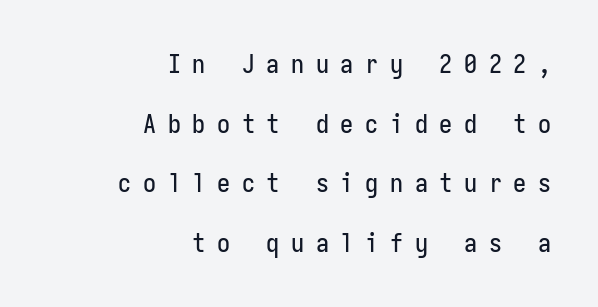
{"italic": "no", "underline": "no", "align": "right", "line_spacing": "loose", "line_spacing_ratio": 2.29, "letter_spacing": "wide", "letter_spacing_em": 0.45, "glyph_px": 26}
